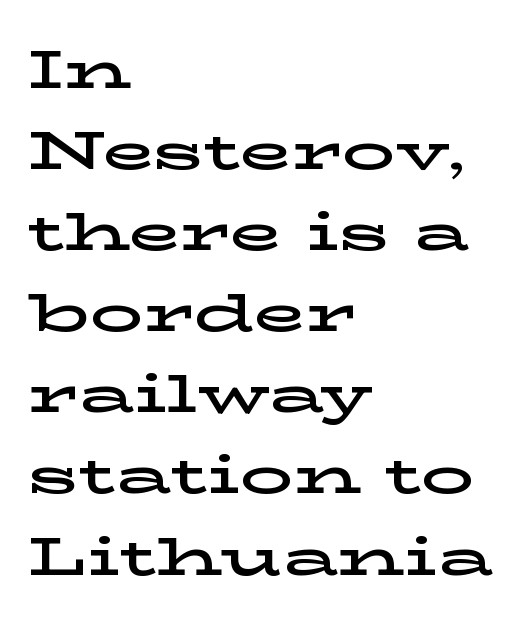
Q: Is the text italic (slanted)? A: No, it is upright.
Q: Is the typeface a serif or a sans-serif typeface? A: Serif.
Q: Is the text underlined? A: No.
Q: How is the paragraph aligned? A: Left-aligned.
Q: Is the spacing between letters normal or unusually wide? A: Normal.
Q: Is the spacing between lines tight, normal or loose? A: Normal.
Q: Width (condensed, normal, or wide)? A: Wide.
Q: Stroke contrast? A: Low.
Q: x-height? A: Medium.
Q: Monospaced? A: No.
